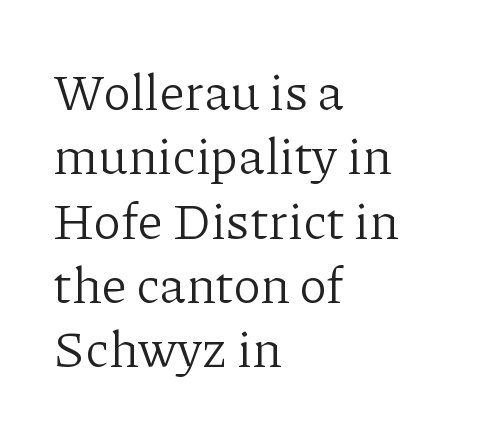
The image shows 51 px light serif type, upright; set left-aligned, normal line spacing (1.26x), normal letter spacing, not underlined; low stroke contrast and a medium x-height.
